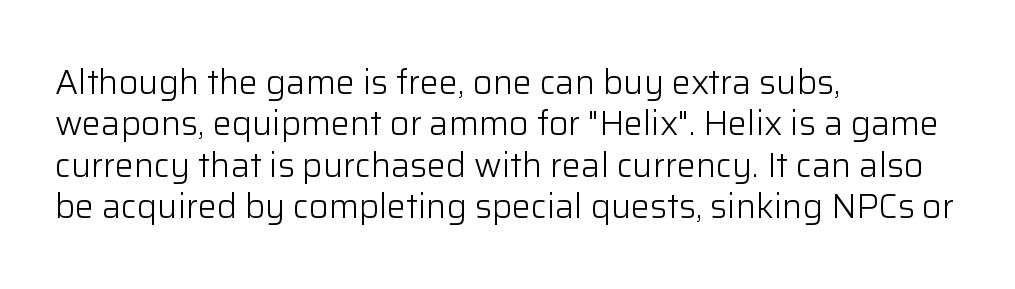
{"serif": "no", "italic": "no", "bold": "no", "weight": "light", "width": "normal", "stroke_contrast": "low", "x_height": "medium", "monospaced": "no", "underline": "no", "align": "left", "line_spacing_ratio": 1.22, "letter_spacing": "normal", "letter_spacing_em": 0.0, "glyph_px": 34}
